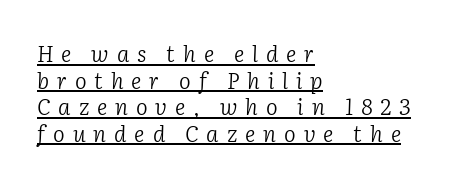
This sample carries an underscore along the baseline area. An italicized treatment has been applied to the whole sample. Summary of weight: not heavy and not bold. All the whitespace from short lines collects on the right.
